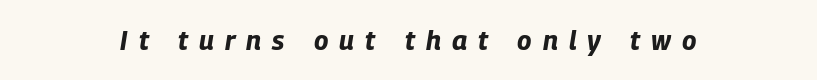
The baseline area is clear. Weight: bold. When letters slant like this, we call the style italic. Does the copy run flush right? No — it is centered line by line. The passage shown has open, widely tracked lettering throughout.
